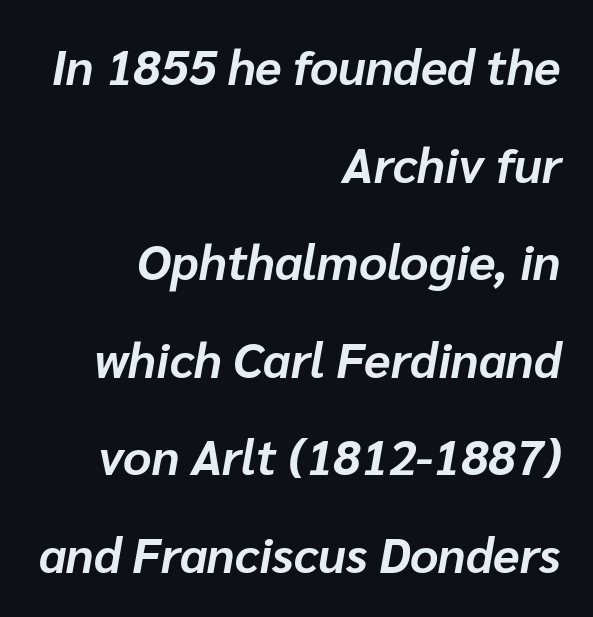
The passage shown is typed in a proportional face where columns would drift. Descenders hang freely into open space. A typesetter would call this zero additional tracking. The line-height multiplier appears high, well above default. If you drew a ruler down the right edge, every line would touch it. Designer's note — italics engaged.
